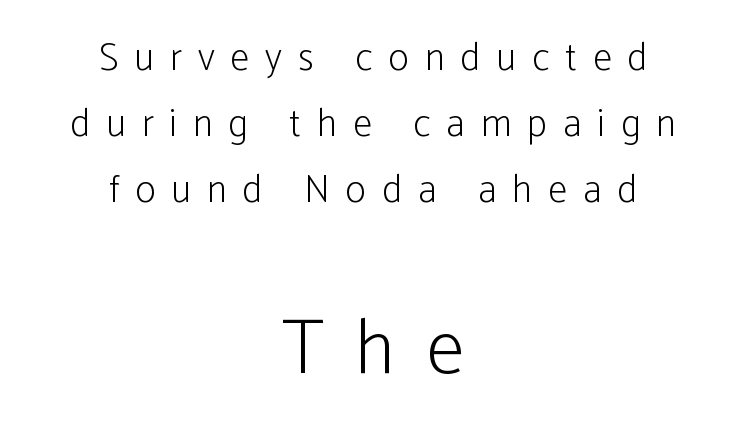
Q: Is the text bold? A: No.
Q: Is the text italic (slanted)? A: No, it is upright.
Q: Is the typeface a serif or a sans-serif typeface? A: Sans-serif.
Q: Is the text underlined? A: No.
Q: How is the paragraph aligned? A: Centered.
Q: Is the spacing between letters normal or unusually wide? A: Unusually wide.
Q: Is the spacing between lines tight, normal or loose? A: Normal.
Q: Which block of text is set in a larger size, the first (top) or the second (bottom)? A: The second (bottom) one.
Q: Width (condensed, normal, or wide)? A: Condensed.
Q: Stroke contrast? A: Low.
Q: x-height? A: Medium.
Q: Monospaced? A: No.
